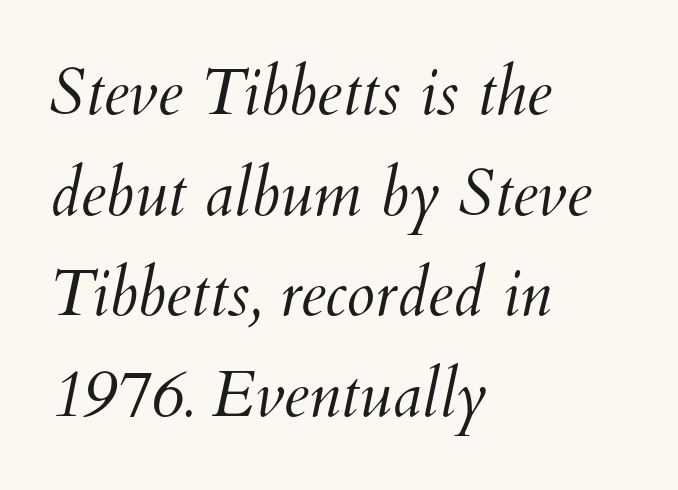
The image shows 65 px light type, italic (leaning right); set left-aligned, normal line spacing (1.55x), normal letter spacing, not underlined; medium stroke contrast and a small x-height.
